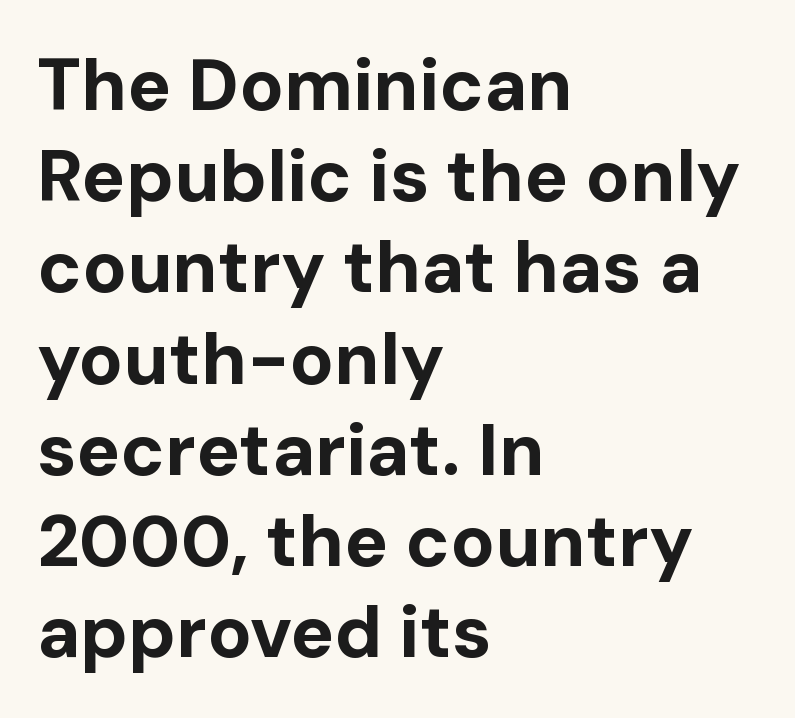
{"serif": "no", "italic": "no", "bold": "yes", "weight": "bold", "width": "normal", "stroke_contrast": "low", "x_height": "medium", "monospaced": "no", "underline": "no", "align": "left", "line_spacing": "normal", "line_spacing_ratio": 1.25, "letter_spacing": "normal", "letter_spacing_em": 0.0, "glyph_px": 73}
